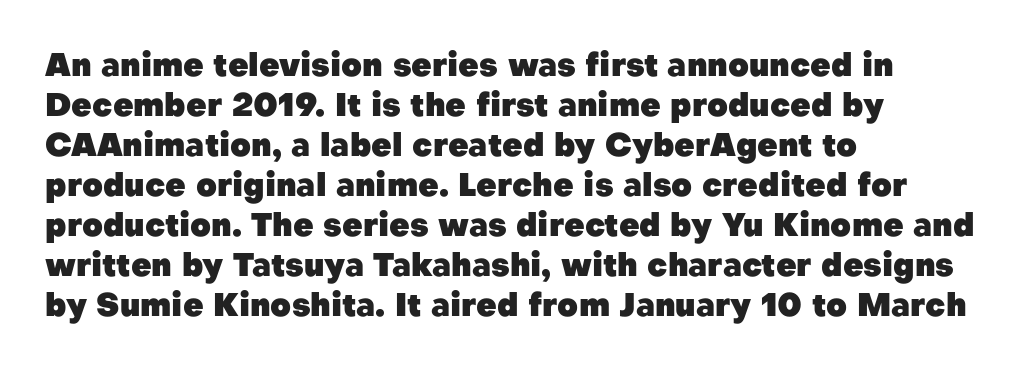
Q: Is the text bold? A: Yes.
Q: Is the text italic (slanted)? A: No, it is upright.
Q: Is the typeface a serif or a sans-serif typeface? A: Sans-serif.
Q: Is the text underlined? A: No.
Q: How is the paragraph aligned? A: Left-aligned.
Q: Is the spacing between letters normal or unusually wide? A: Normal.
Q: Is the spacing between lines tight, normal or loose? A: Normal.
Q: Width (condensed, normal, or wide)? A: Normal.
Q: Stroke contrast? A: Low.
Q: x-height? A: Medium.
Q: Monospaced? A: No.
